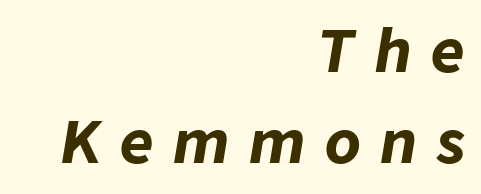
The image shows 58 px bold type, italic (leaning right); set right-aligned, normal line spacing (1.57x), unusually wide letter spacing (+0.34 em), not underlined; low stroke contrast and a medium x-height.
